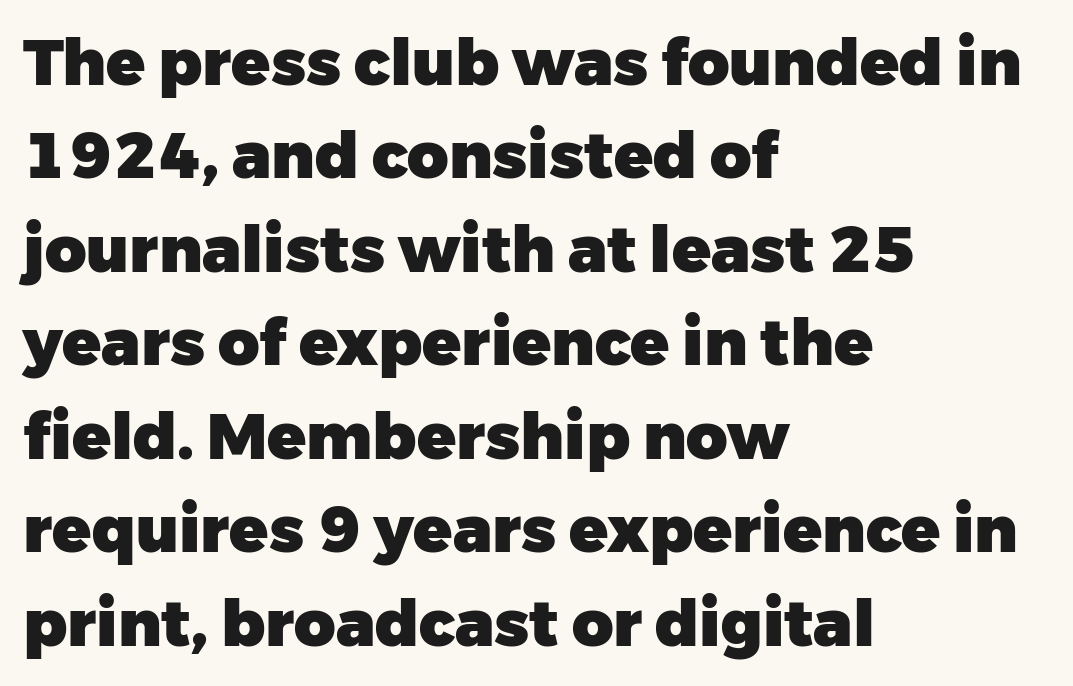
Do the letters lean? They stand straight. Any mark beneath the type? The region is blank. The passage shown is emphatically bold. Rows of type keep a routine distance in the vertical direction.
